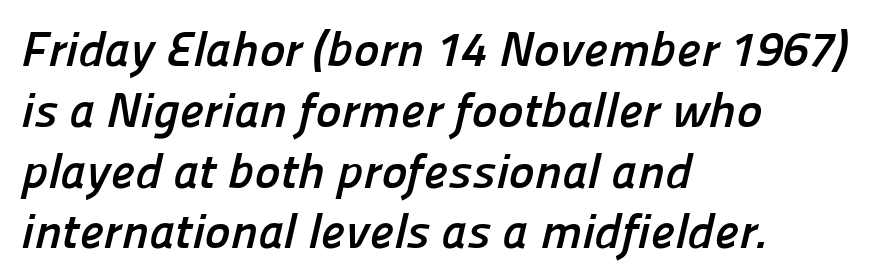
The image shows 49 px semibold sans-serif type; set left-aligned, line spacing 1.24x, normal letter spacing, not underlined; low stroke contrast and a medium x-height.
